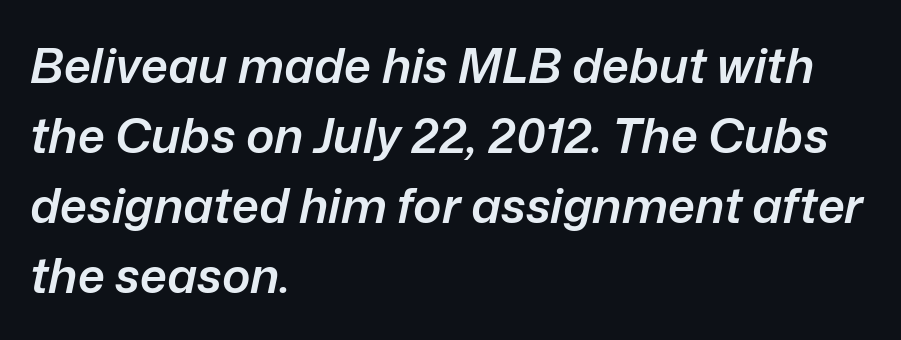
Is the type bold? Partly — it's a semibold, heavier than regular but not fully bold. The tracking reads as untouched default to a designer's eye. In terms of posture, this sample is oblique. Type without underlining.
